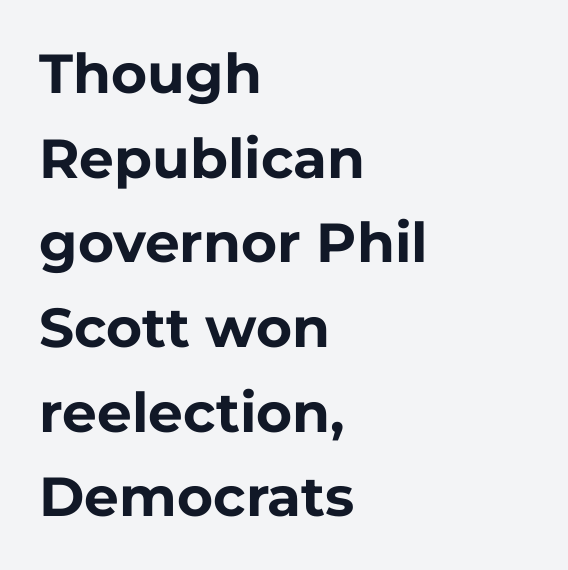
Q: Is the text bold? A: Yes.
Q: Is the text italic (slanted)? A: No, it is upright.
Q: Is the typeface a serif or a sans-serif typeface? A: Sans-serif.
Q: Is the text underlined? A: No.
Q: How is the paragraph aligned? A: Left-aligned.
Q: Is the spacing between letters normal or unusually wide? A: Normal.
Q: Is the spacing between lines tight, normal or loose? A: Normal.
Q: Width (condensed, normal, or wide)? A: Normal.
Q: Stroke contrast? A: Low.
Q: x-height? A: Medium.
Q: Monospaced? A: No.
